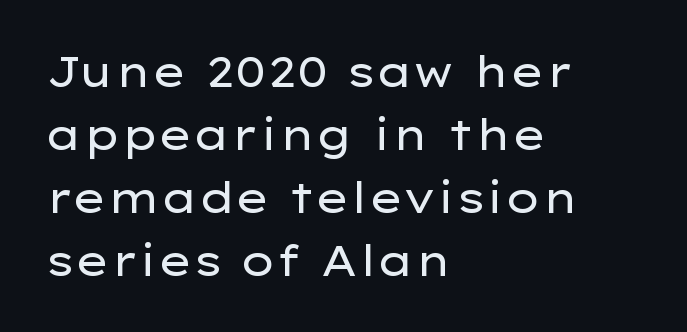
The image shows 42 px regular-weight, wide sans-serif type, upright; set left-aligned, normal line spacing (1.5x), normal letter spacing, not underlined; low stroke contrast and a medium x-height.
